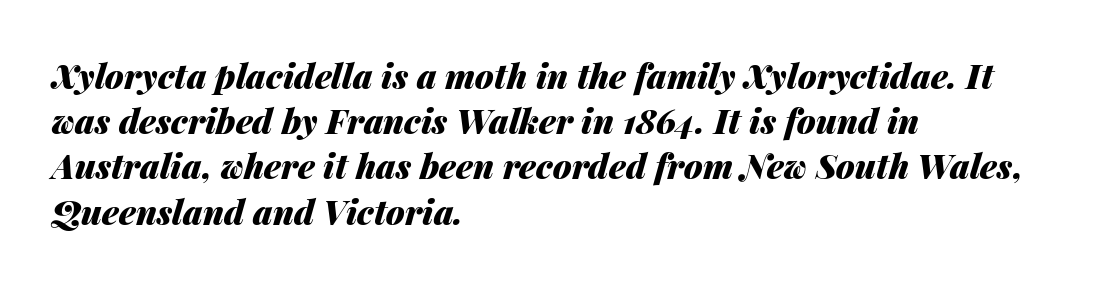
This sample is left-justified, so line endings fall wherever the words run out. As a designer I'd log this as weight 700, bold. Any mark beneath the type? The region is blank. Leading matches the norm, producing a regular column. Note the varied advance widths — an 'i' is clearly narrower than an 'm'. When letters slant like this, we call the style italic.
